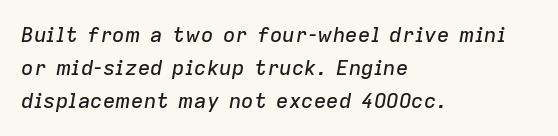
Line starts are locked; line ends wander. Descender tails drop into unmarked territory. This sample uses plain, unmodified letter spacing. Vertically, the passage feels balanced, rows spaced as you'd expect. Does the lettering tilt? It does — this is italic.
